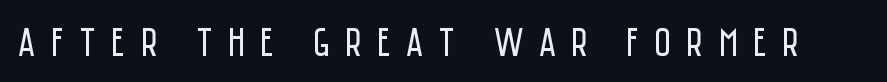
The image shows 41 px regular-weight, condensed sans-serif type, upright; set unusually wide letter spacing (+0.37 em), not underlined; low stroke contrast and a large x-height.
